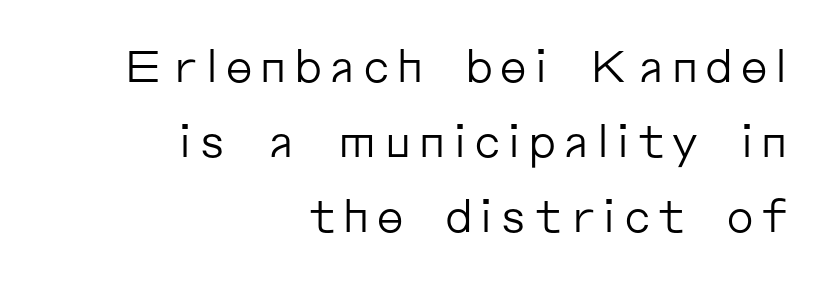
Q: Is the text bold? A: No.
Q: Is the text italic (slanted)? A: No, it is upright.
Q: Is the typeface a serif or a sans-serif typeface? A: Sans-serif.
Q: Is the text underlined? A: No.
Q: How is the paragraph aligned? A: Right-aligned.
Q: Is the spacing between lines tight, normal or loose? A: Normal.
Q: Width (condensed, normal, or wide)? A: Normal.
Q: Stroke contrast? A: Low.
Q: x-height? A: Medium.
Q: Monospaced? A: No.
